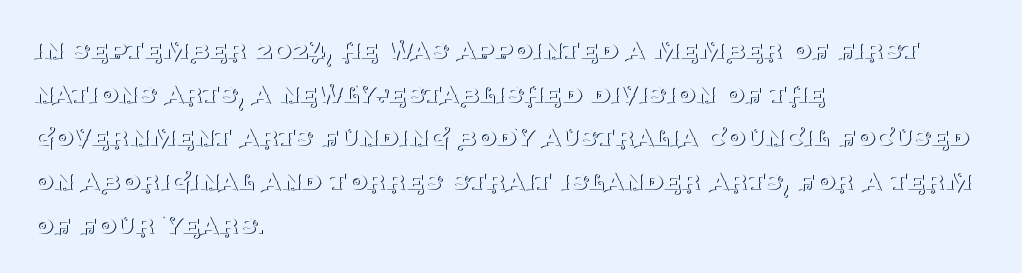
The image shows 31 px thin serif type, upright; set left-aligned, normal line spacing (1.41x), normal letter spacing, not underlined; medium stroke contrast and a large x-height.
